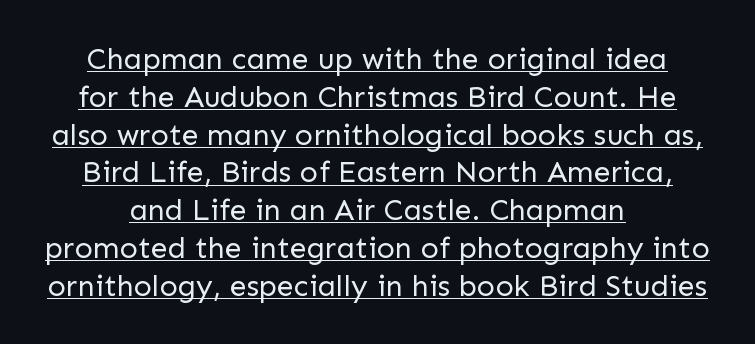
Varying glyph widths throughout — classic text-font behaviour. The rendering uses the underline text-decoration. The type sits square on the baseline with zero lean. Teacher's note: observe the equal gaps on both sides — that is centered alignment.
